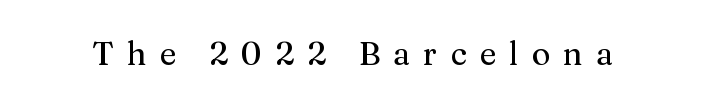
{"serif": "yes", "italic": "no", "width": "normal", "stroke_contrast": "medium", "x_height": "medium", "monospaced": "no", "underline": "no", "letter_spacing": "wide", "letter_spacing_em": 0.4, "glyph_px": 32}
